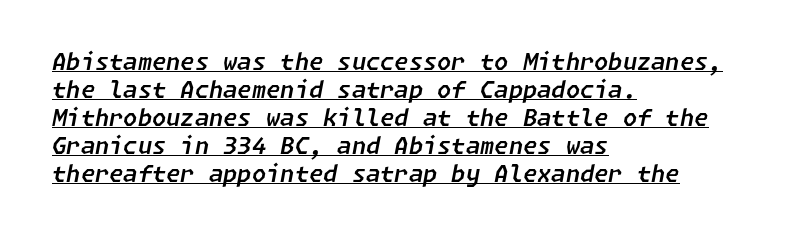
Q: Is the text italic (slanted)? A: Yes, it leans right by about 11 degrees.
Q: Is the text underlined? A: Yes.
Q: How is the paragraph aligned? A: Left-aligned.
Q: Is the spacing between letters normal or unusually wide? A: Normal.
